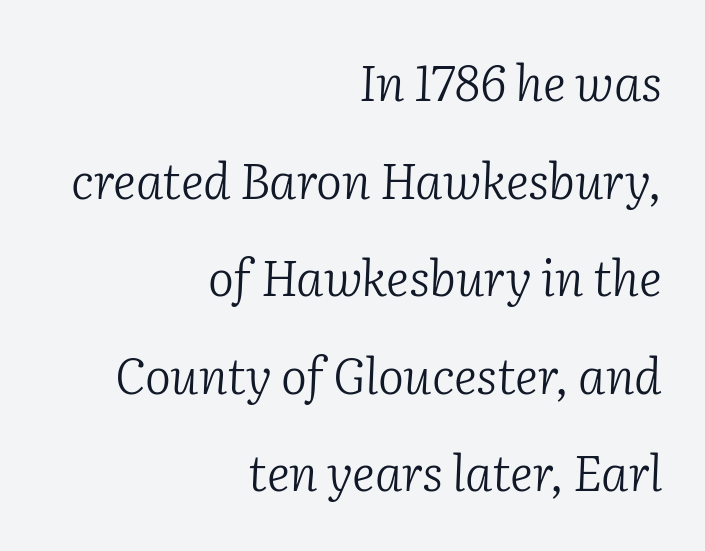
The image shows 49 px light serif type, italic (leaning right); set right-aligned, loose line spacing (1.99x), normal letter spacing, not underlined; low stroke contrast and a medium x-height.
